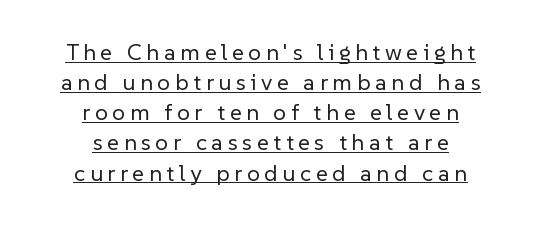
Q: Is the text bold? A: No.
Q: Is the text italic (slanted)? A: No, it is upright.
Q: Is the text underlined? A: Yes.
Q: How is the paragraph aligned? A: Centered.
Q: Is the spacing between letters normal or unusually wide? A: Unusually wide.
Q: Is the spacing between lines tight, normal or loose? A: Normal.
